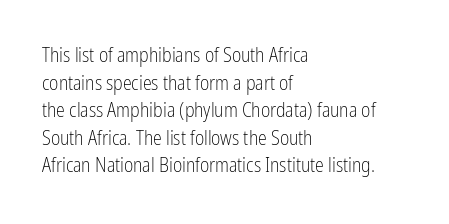
This rendering leaves character spacing at its baseline value. These lines stack with their left ends in a neat column. Reading down the column, the eye jumps a familiar distance to each next line. Stroke mass is kept to a normal reading level or below. Unlike italic type, these characters show no tilt at all. No word sits above an underline.
